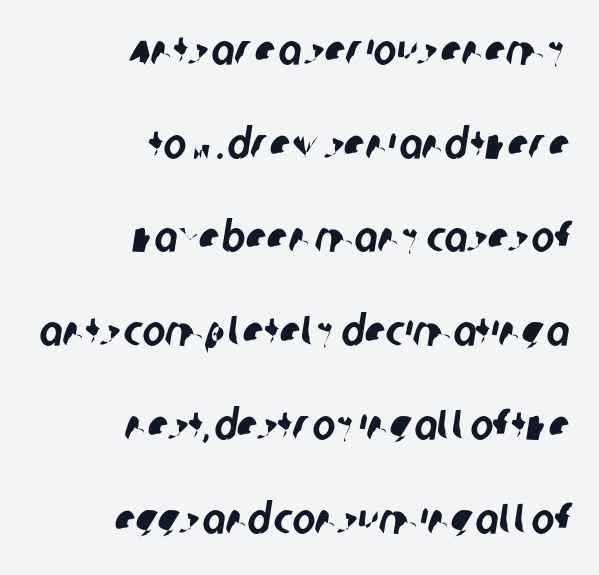
The image shows 43 px condensed sans-serif type; set right-aligned, loose line spacing (2.18x), normal letter spacing, not underlined; low stroke contrast and a large x-height.
